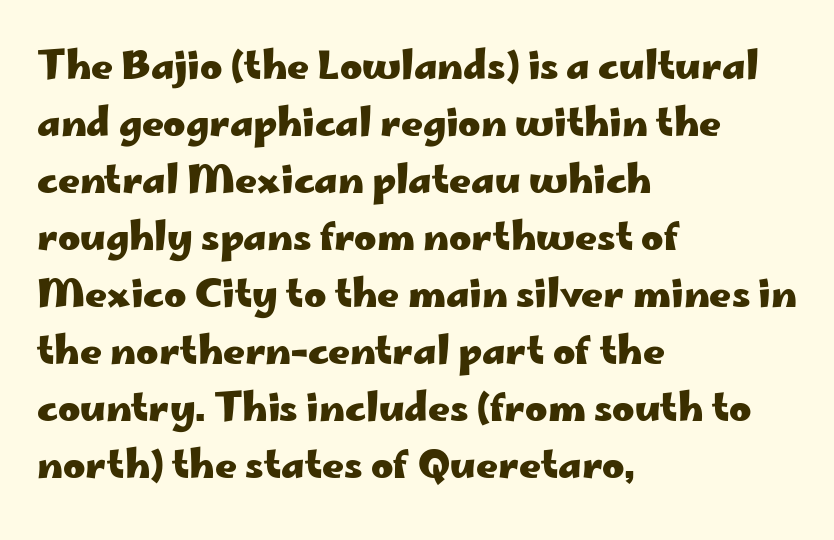
The image shows 38 px heavy, wide sans-serif type, upright; set left-aligned, normal line spacing (1.5x), normal letter spacing, not underlined; low stroke contrast and a small x-height.
